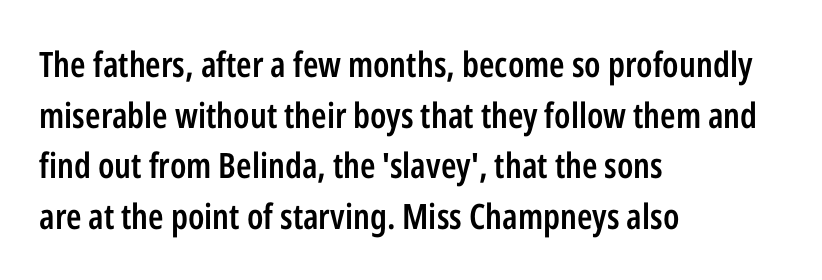
{"serif": "no", "italic": "no", "bold": "semi", "weight": "semibold", "width": "condensed", "stroke_contrast": "low", "x_height": "medium", "monospaced": "no", "underline": "no", "align": "left", "line_spacing": "normal", "line_spacing_ratio": 1.45, "letter_spacing": "normal", "letter_spacing_em": 0.0, "glyph_px": 35}
